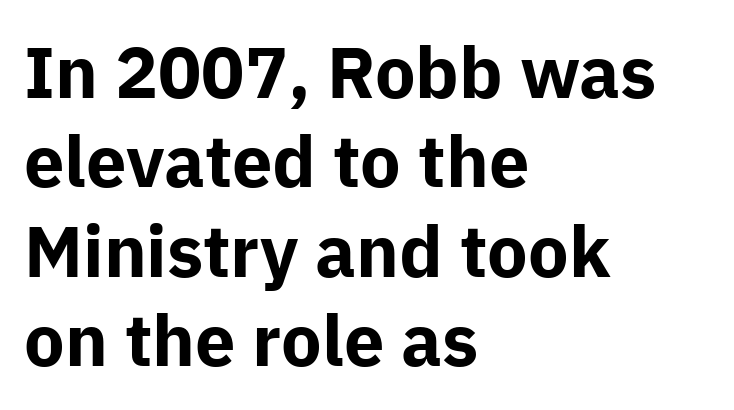
Q: Is the text bold? A: Yes.
Q: Is the text italic (slanted)? A: No, it is upright.
Q: Is the typeface a serif or a sans-serif typeface? A: Sans-serif.
Q: Is the text underlined? A: No.
Q: How is the paragraph aligned? A: Left-aligned.
Q: Is the spacing between letters normal or unusually wide? A: Normal.
Q: Width (condensed, normal, or wide)? A: Normal.
Q: Stroke contrast? A: Low.
Q: x-height? A: Medium.
Q: Monospaced? A: No.
